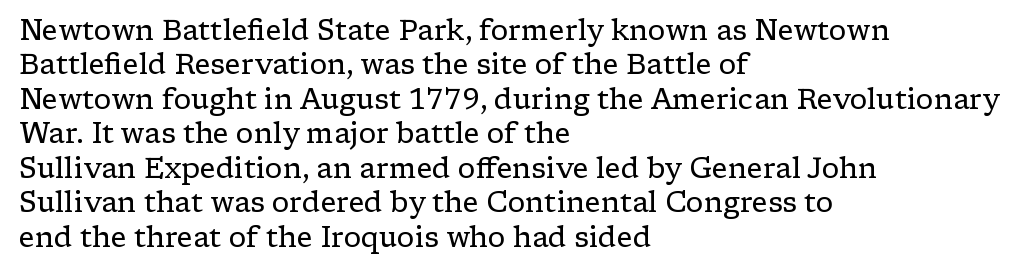
{"serif": "yes", "italic": "no", "bold": "no", "weight": "regular", "width": "wide", "stroke_contrast": "low", "x_height": "medium", "monospaced": "no", "underline": "no", "align": "left", "line_spacing_ratio": 1.23, "letter_spacing": "normal", "letter_spacing_em": 0.0, "glyph_px": 28}
